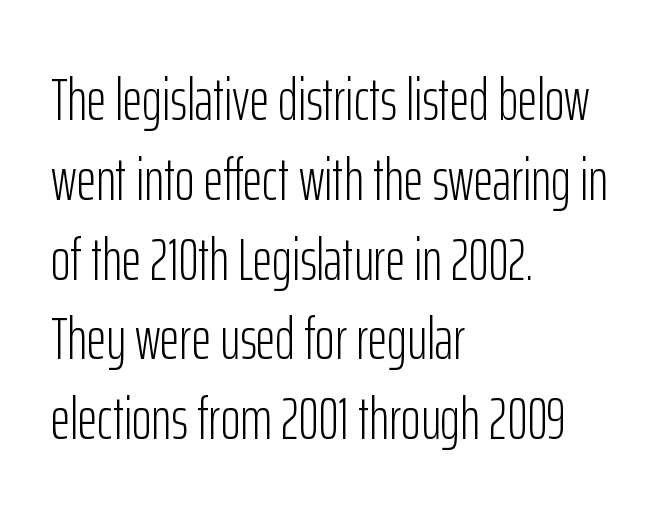
The image shows 60 px light, condensed sans-serif type, upright; set left-aligned, normal line spacing (1.33x), normal letter spacing, not underlined; low stroke contrast and a medium x-height.
